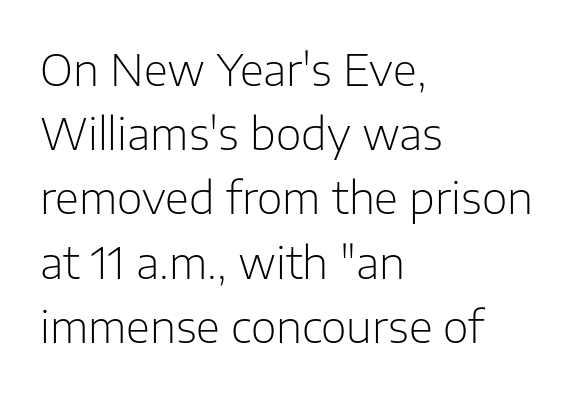
{"serif": "no", "italic": "no", "bold": "no", "weight": "light", "width": "normal", "stroke_contrast": "low", "x_height": "medium", "monospaced": "no", "underline": "no", "align": "left", "line_spacing": "normal", "line_spacing_ratio": 1.46, "letter_spacing": "normal", "letter_spacing_em": 0.0, "glyph_px": 44}
